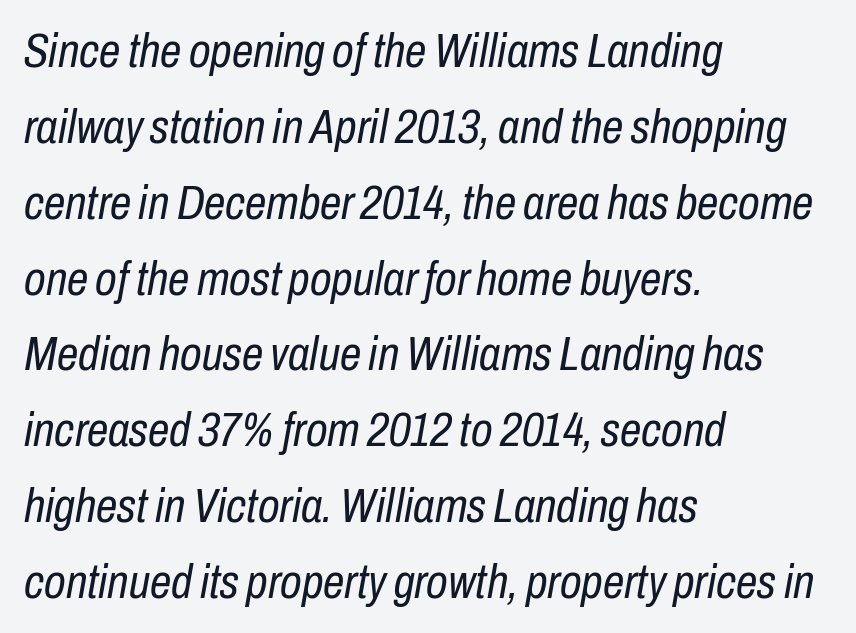
Layout note: lines flush left. Decoration check: the copy has no underline. Nothing unusual about the tracking: characters are spaced as the font intends. These lines are rendered in a variable-pitch font. These lines sit exactly where default settings would place them. Think standard paragraph weight, or any step lighter than that.
